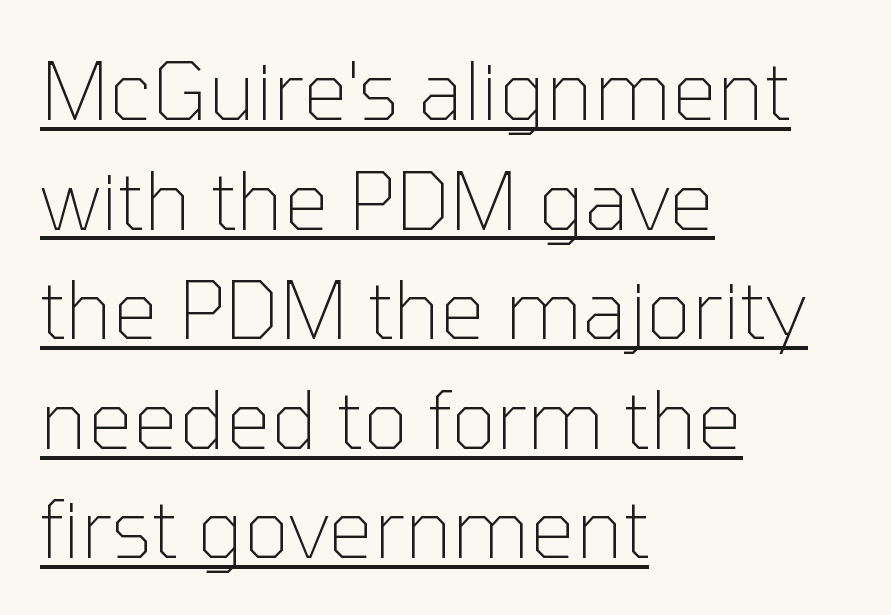
What's the leading like? Ordinary, nothing unusual. Heft: none added — not bold. Does a line run under the words? Yes, clearly. This sample has the flowing, uneven cadence of proportional lettering. This rendering employs a face without finishing strokes, i.e., a sans-serif. Characters remain perfectly vertical along every line.
